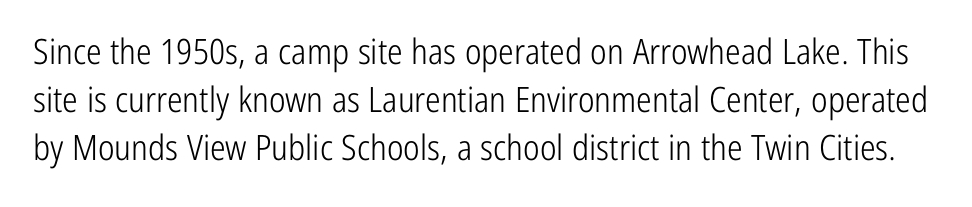
Q: Is the text bold? A: No.
Q: Is the text italic (slanted)? A: No, it is upright.
Q: Is the typeface a serif or a sans-serif typeface? A: Sans-serif.
Q: Is the text underlined? A: No.
Q: Is the spacing between letters normal or unusually wide? A: Normal.
Q: Is the spacing between lines tight, normal or loose? A: Normal.
Q: Width (condensed, normal, or wide)? A: Condensed.
Q: Stroke contrast? A: Low.
Q: x-height? A: Medium.
Q: Monospaced? A: No.
